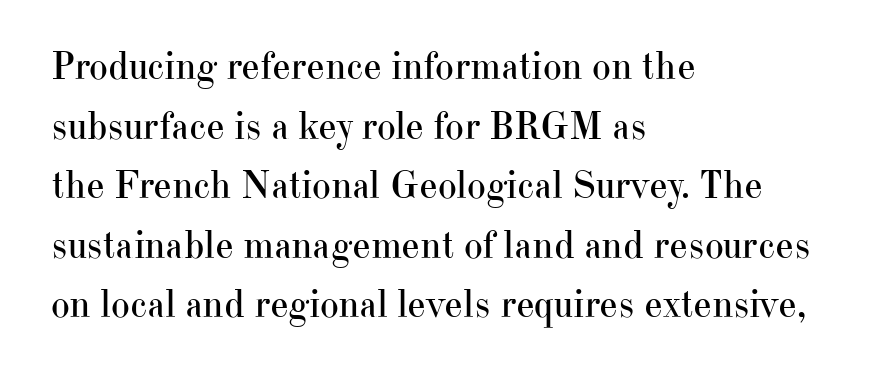
In terms of letterspacing, this is plain default setting. The letters advance in unequal steps, a hallmark of proportional type. The strokes are not fattened; the text isn't bold. Each letter's strokes conclude with small projecting serifs. Baseline-to-baseline distance is the conventional proportion of letter height.
